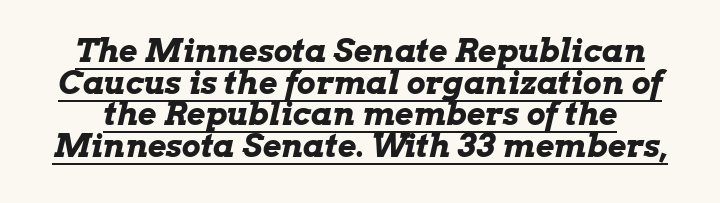
{"italic": "yes", "lean": "right", "slant_degrees": 13, "bold": "yes", "weight": "bold", "width": "wide", "stroke_contrast": "low", "x_height": "medium", "monospaced": "no", "underline": "yes", "line_spacing": "tight", "line_spacing_ratio": 0.99, "letter_spacing": "normal", "letter_spacing_em": 0.0, "glyph_px": 32}
